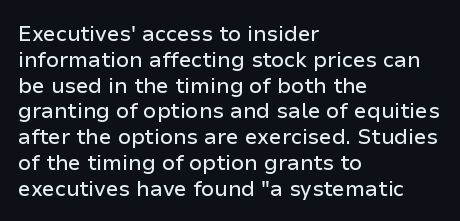
Q: Is the text italic (slanted)? A: No, it is upright.
Q: Is the text underlined? A: No.
Q: How is the paragraph aligned? A: Left-aligned.
Q: Is the spacing between letters normal or unusually wide? A: Normal.
